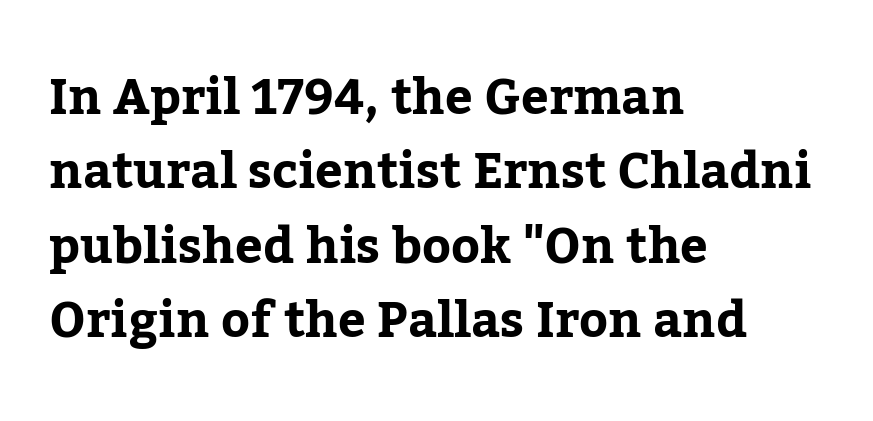
Q: Is the text italic (slanted)? A: No, it is upright.
Q: Is the typeface a serif or a sans-serif typeface? A: Serif.
Q: Is the text underlined? A: No.
Q: How is the paragraph aligned? A: Left-aligned.
Q: Is the spacing between letters normal or unusually wide? A: Normal.
Q: Is the spacing between lines tight, normal or loose? A: Normal.
Q: Width (condensed, normal, or wide)? A: Normal.
Q: Stroke contrast? A: Low.
Q: x-height? A: Medium.
Q: Monospaced? A: No.
